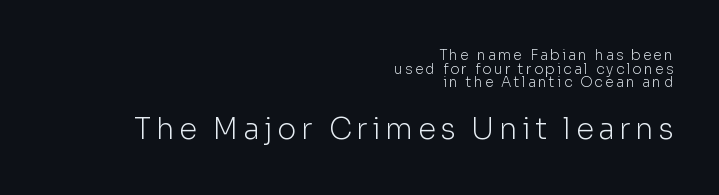
If you squint, the bottom block still reads clearly — it's the larger of the two. The space beneath each line is pristine and unruled. Is this a heavy cut? Hardly; it is regular or lighter. Horizontally, the lines are justified to the trailing edge only.
